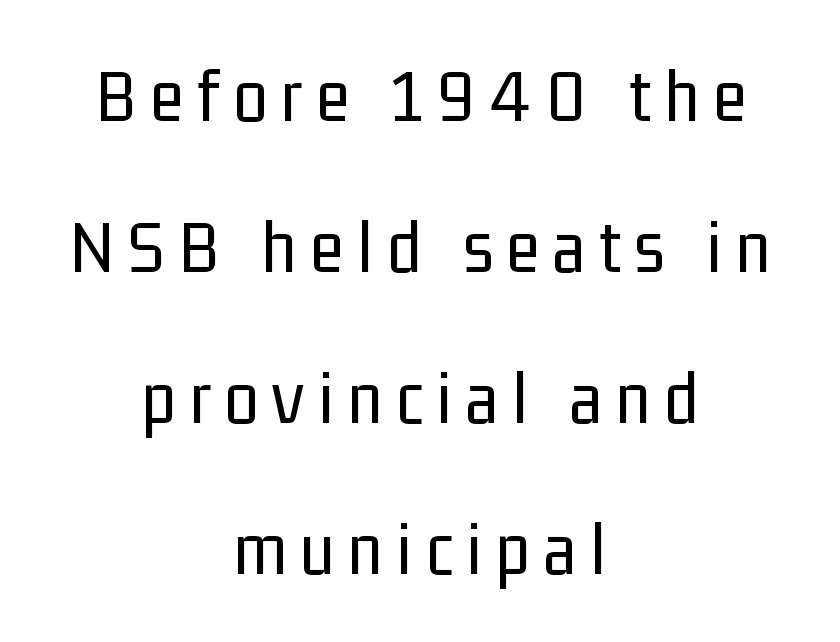
{"serif": "no", "italic": "no", "bold": "no", "weight": "regular", "width": "condensed", "stroke_contrast": "low", "x_height": "medium", "monospaced": "no", "underline": "no", "align": "center", "line_spacing": "loose", "line_spacing_ratio": 1.96, "glyph_px": 77}
